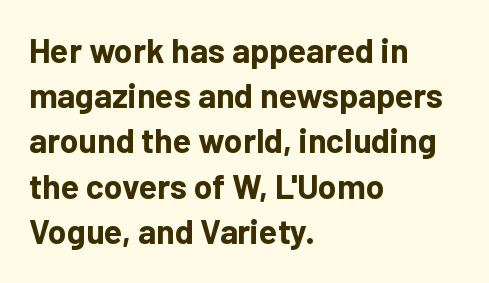
{"serif": "no", "italic": "no", "bold": "yes", "weight": "bold", "width": "normal", "stroke_contrast": "low", "x_height": "medium", "monospaced": "no", "underline": "no", "align": "left", "line_spacing": "normal", "line_spacing_ratio": 1.33, "letter_spacing": "normal", "letter_spacing_em": 0.0, "glyph_px": 34}
